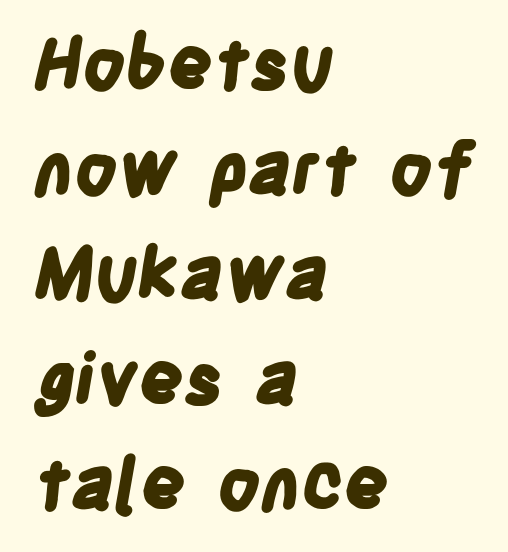
{"serif": "no", "bold": "yes", "weight": "bold", "width": "condensed", "stroke_contrast": "low", "x_height": "large", "monospaced": "no", "underline": "no", "align": "left", "line_spacing": "normal", "line_spacing_ratio": 1.5, "letter_spacing": "normal", "letter_spacing_em": 0.0, "glyph_px": 70}
